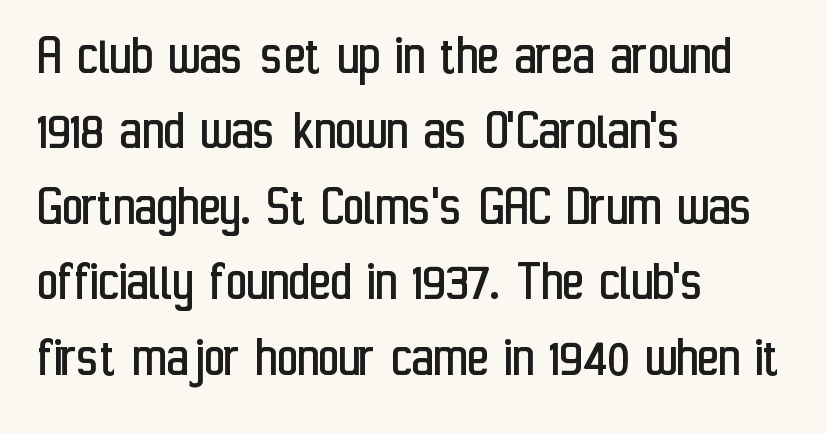
Q: Is the text bold? A: No.
Q: Is the text italic (slanted)? A: No, it is upright.
Q: Is the typeface a serif or a sans-serif typeface? A: Sans-serif.
Q: Is the text underlined? A: No.
Q: How is the paragraph aligned? A: Left-aligned.
Q: Is the spacing between letters normal or unusually wide? A: Normal.
Q: Is the spacing between lines tight, normal or loose? A: Normal.
Q: Width (condensed, normal, or wide)? A: Condensed.
Q: Stroke contrast? A: Low.
Q: x-height? A: Medium.
Q: Monospaced? A: No.
